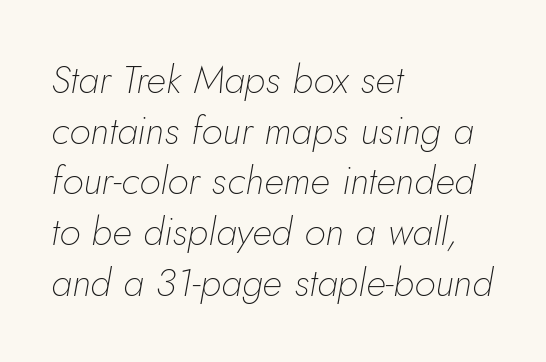
A classic flush-left, rag-right setting is used for this passage. Proportional: the letters do not fall into vertical columns. Glyph-to-glyph distance matches everyday printed text. The rows are spaced the way most documents space them.
